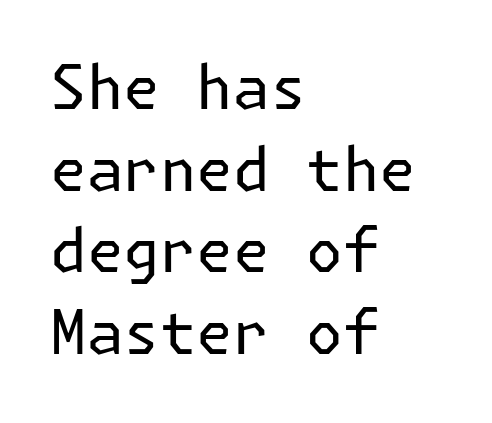
Q: Is the text bold? A: No.
Q: Is the text italic (slanted)? A: No, it is upright.
Q: Is the typeface a serif or a sans-serif typeface? A: Sans-serif.
Q: Is the text underlined? A: No.
Q: How is the paragraph aligned? A: Left-aligned.
Q: Is the spacing between letters normal or unusually wide? A: Normal.
Q: Is the spacing between lines tight, normal or loose? A: Normal.
Q: Width (condensed, normal, or wide)? A: Normal.
Q: Stroke contrast? A: Low.
Q: x-height? A: Medium.
